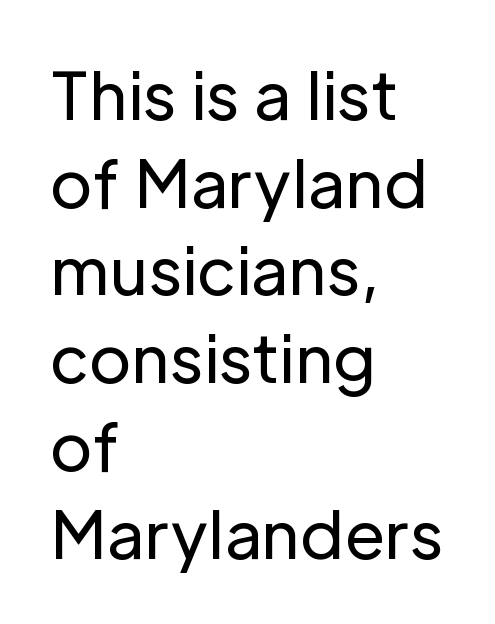
The lettering holds an erect, upright posture throughout. Are there feet on the stems? There aren't — it's a sans. Is this a fixed-width face? No — the glyphs have proportional, varying widths. The compositor pushed each line to the left boundary.
